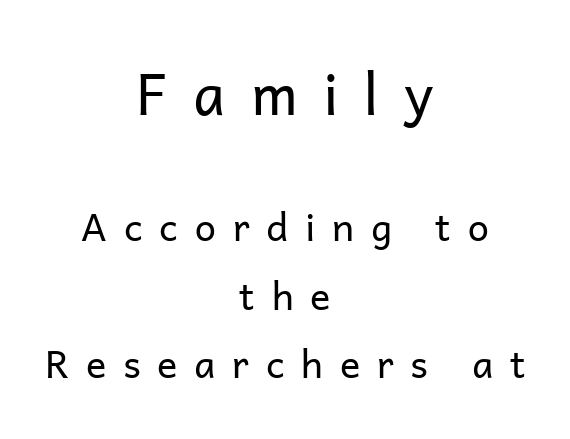
{"serif": "no", "italic": "no", "bold": "no", "weight": "regular", "width": "normal", "stroke_contrast": "low", "x_height": "medium", "monospaced": "no", "underline": "no", "align": "center", "line_spacing_ratio": 1.81, "letter_spacing": "wide", "letter_spacing_em": 0.44, "larger_block": "first", "size_ratio": 1.5, "glyph_px": 57}
